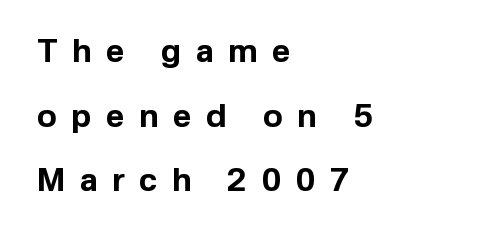
The image shows 32 px bold sans-serif type, upright; set left-aligned, loose line spacing (2.02x), unusually wide letter spacing (+0.45 em), not underlined; low stroke contrast and a medium x-height.
